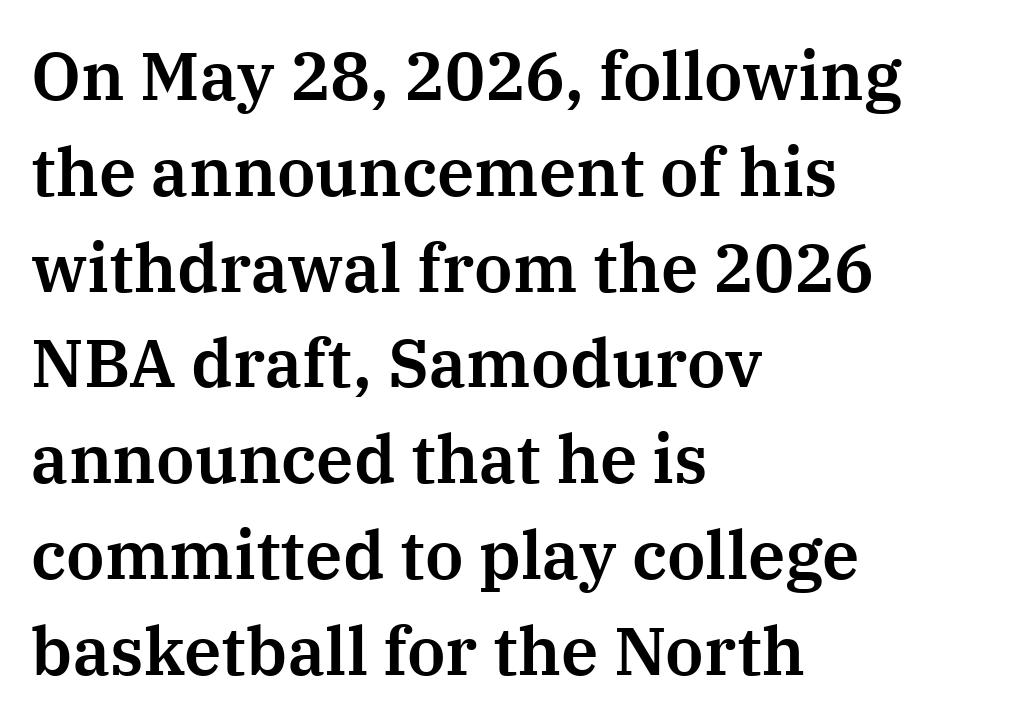
The image shows 67 px serif type, upright; set left-aligned, normal line spacing (1.43x), normal letter spacing, not underlined; medium stroke contrast and a medium x-height.
